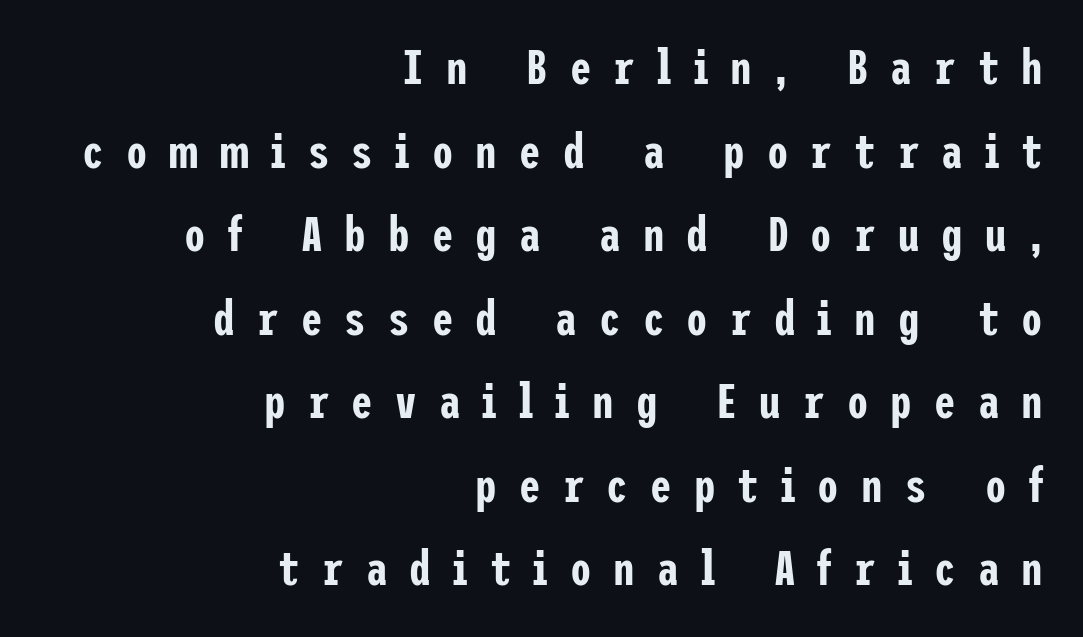
Q: Is the text italic (slanted)? A: No, it is upright.
Q: Is the typeface a serif or a sans-serif typeface? A: Sans-serif.
Q: Is the text underlined? A: No.
Q: How is the paragraph aligned? A: Right-aligned.
Q: Is the spacing between letters normal or unusually wide? A: Unusually wide.
Q: Width (condensed, normal, or wide)? A: Condensed.
Q: Stroke contrast? A: Low.
Q: x-height? A: Medium.
